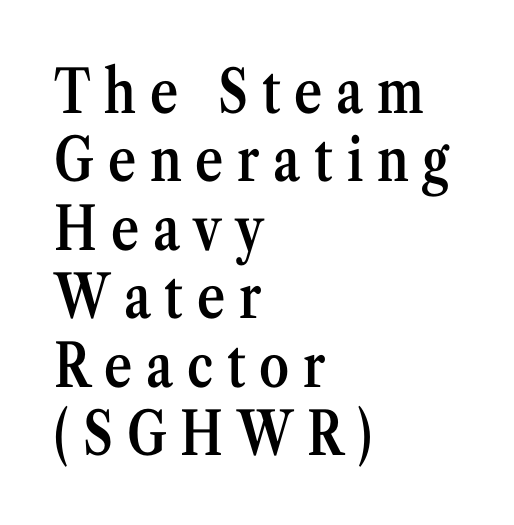
The image shows 60 px semibold, condensed serif type, upright; set left-aligned, tight line spacing (1.14x), unusually wide letter spacing (+0.23 em), not underlined; medium stroke contrast and a medium x-height.
